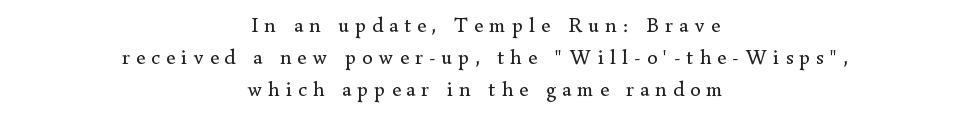
Q: Is the text bold? A: No.
Q: Is the text italic (slanted)? A: No, it is upright.
Q: Is the text underlined? A: No.
Q: How is the paragraph aligned? A: Centered.
Q: Is the spacing between letters normal or unusually wide? A: Unusually wide.
Q: Is the spacing between lines tight, normal or loose? A: Normal.
